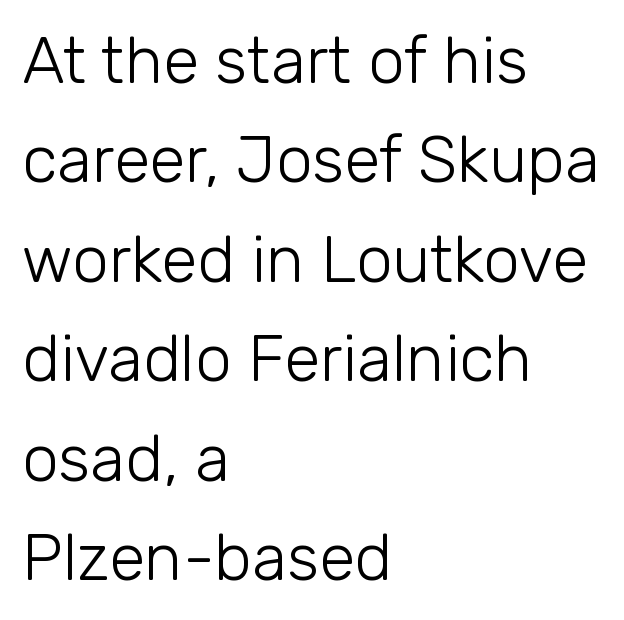
Anything drawn beneath the words? Only blank space. Does the leading feel generous? No, just average. Teacher's note: observe the even left margin — that is flush-left alignment. A sans-serif font was chosen for this passage. Unlike italic type, these characters show no tilt at all. These lines are rendered in a variable-pitch font.
